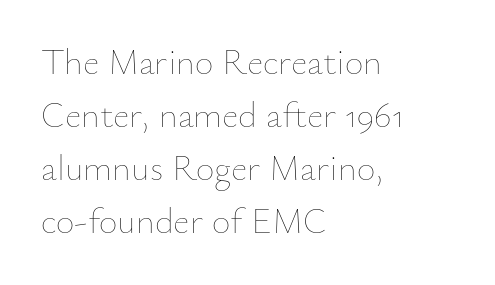
Q: Is the text bold? A: No.
Q: Is the text italic (slanted)? A: No, it is upright.
Q: Is the text underlined? A: No.
Q: How is the paragraph aligned? A: Left-aligned.
Q: Is the spacing between letters normal or unusually wide? A: Normal.
Q: Is the spacing between lines tight, normal or loose? A: Normal.
Q: Width (condensed, normal, or wide)? A: Normal.
Q: Stroke contrast? A: Low.
Q: x-height? A: Small.
Q: Monospaced? A: No.
